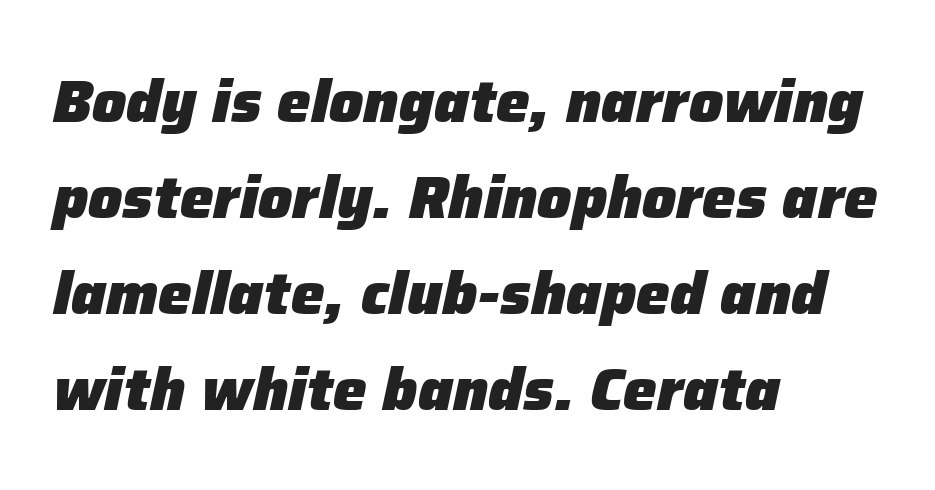
The image shows 60 px heavy type, italic (leaning right); set left-aligned, normal line spacing (1.6x), normal letter spacing, not underlined; low stroke contrast and a medium x-height.
